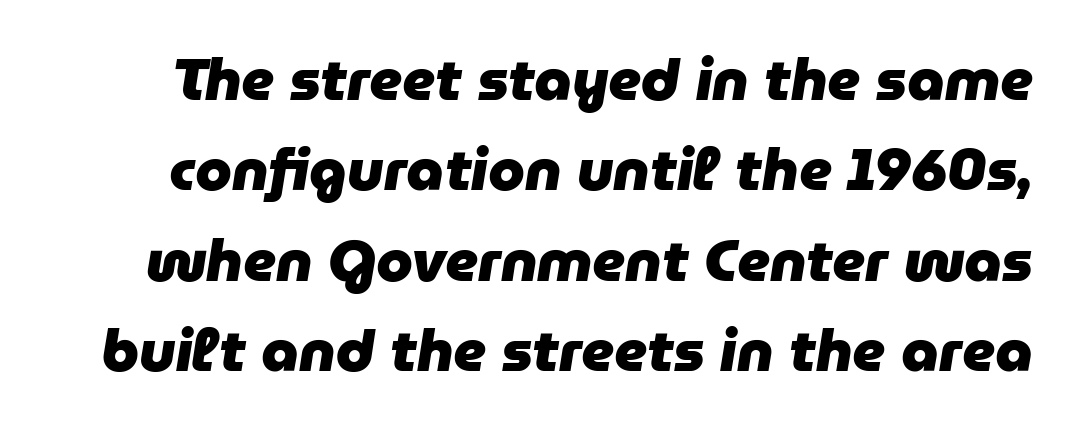
No word sits above an underline. Spacing verdict: proportional, widths tailored to each character. Short note: letters normally spaced. Is the type slanted? Yes — the strokes lean at a clear angle. A typesetter would call this leading conventional body-copy spacing. Stroke thickness is high; the sample reads as a true bold.
